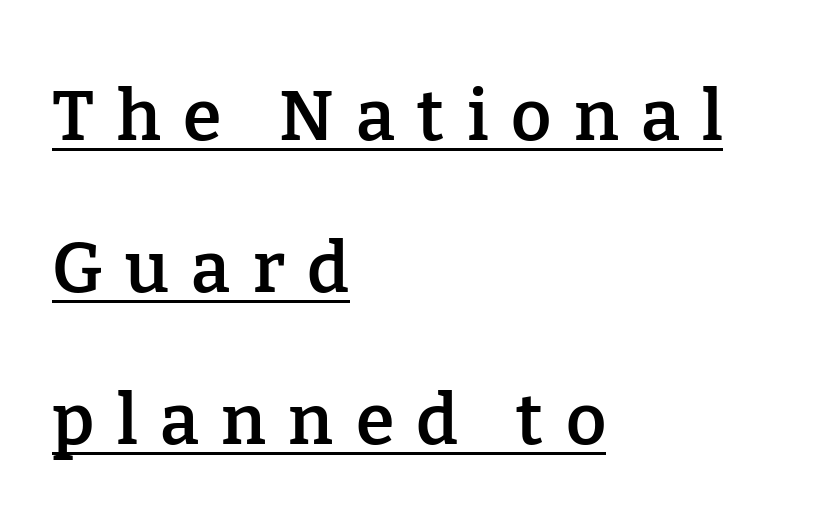
{"serif": "yes", "italic": "no", "bold": "semi", "weight": "semibold", "width": "normal", "stroke_contrast": "low", "x_height": "medium", "monospaced": "no", "underline": "yes", "align": "left", "line_spacing": "loose", "line_spacing_ratio": 2.17, "letter_spacing": "wide", "letter_spacing_em": 0.32, "glyph_px": 70}
